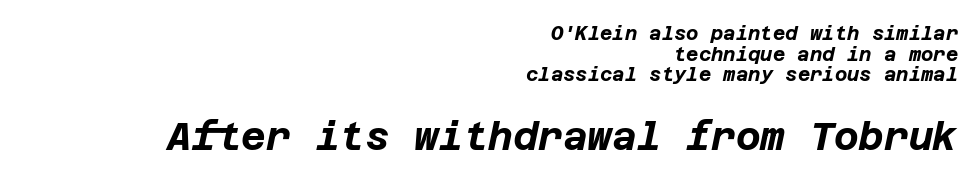
Q: Is the text bold? A: Yes.
Q: Is the text italic (slanted)? A: Yes, it leans right by about 12 degrees.
Q: Is the text underlined? A: No.
Q: How is the paragraph aligned? A: Right-aligned.
Q: Is the spacing between letters normal or unusually wide? A: Normal.
Q: Is the spacing between lines tight, normal or loose? A: Tight.
Q: Which block of text is set in a larger size, the first (top) or the second (bottom)? A: The second (bottom) one.
Q: Width (condensed, normal, or wide)? A: Normal.
Q: Stroke contrast? A: Low.
Q: x-height? A: Large.
